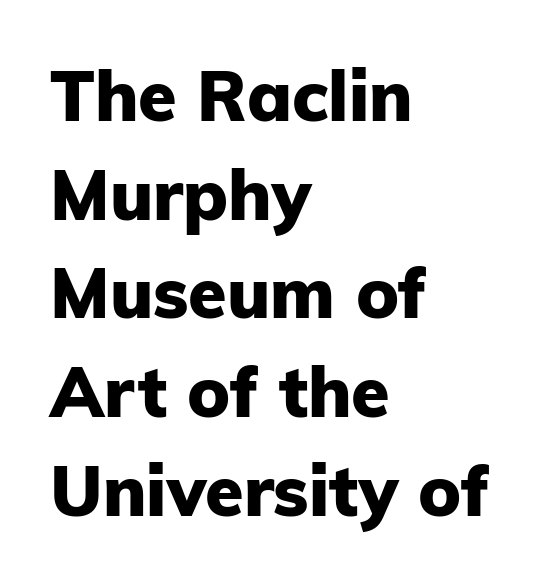
The rendering uses a moderate line-height, typical for paragraphs. The letters advance in unequal steps, a hallmark of proportional type. If you drew a line through each stem, it would be perfectly vertical. Where is the straight margin? On the left. What kind of face is this? One without serifs — a sans. Letter spacing: default.
